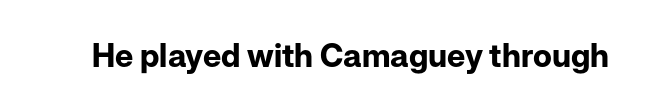
Do the characters align in a grid? No, the font is proportional. The strokes are fattened all the way to bold. The specimen omits any rule beneath the text block's lines. Words appear dense and cohesive because spacing is normal.
